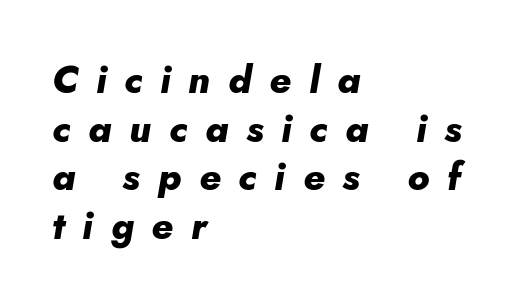
The image shows 38 px heavy type, italic (leaning right); set left-aligned, normal line spacing (1.28x), unusually wide letter spacing (+0.47 em), not underlined; low stroke contrast and a small x-height.
